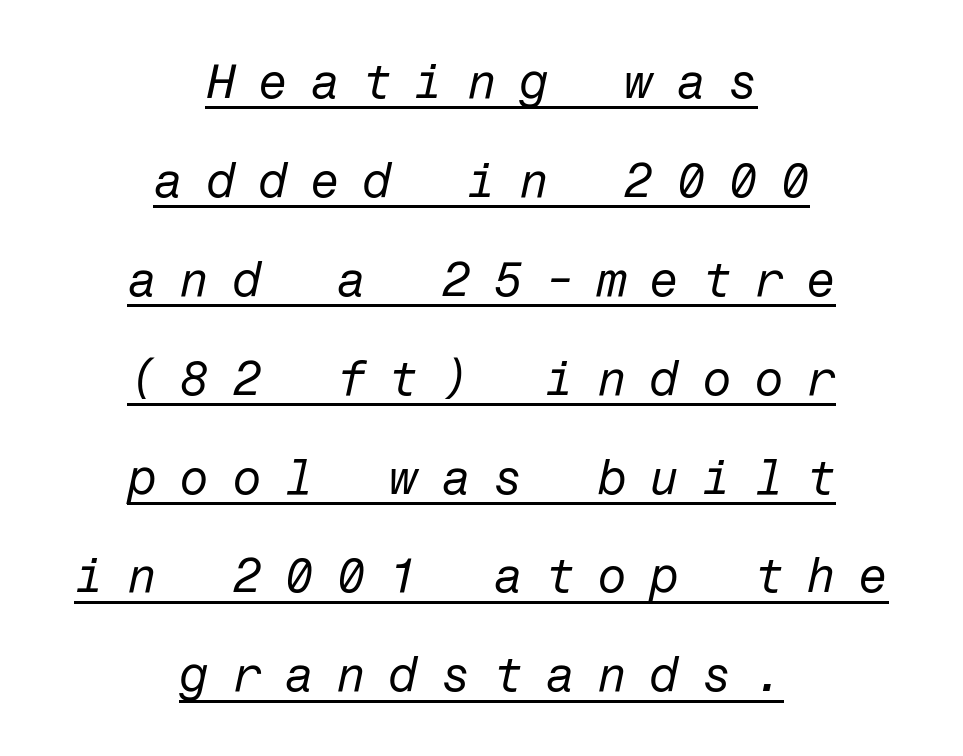
These lines are centered, leaving both edges ragged. Is the type slanted? Yes — the strokes lean at a clear angle. You could only call the tracking loose — the letters float apart. Baseline-to-baseline distance is far greater than the letter height.
